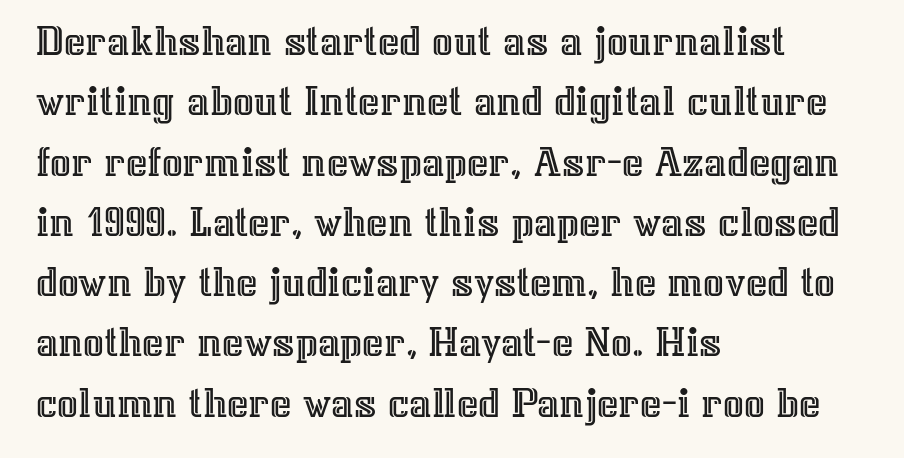
What's the leading like? Ordinary, nothing unusual. A classic flush-left, rag-right setting is used for this passage. Tracking value appears to be zero — textbook default spacing. Proportional: the letters do not fall into vertical columns.
